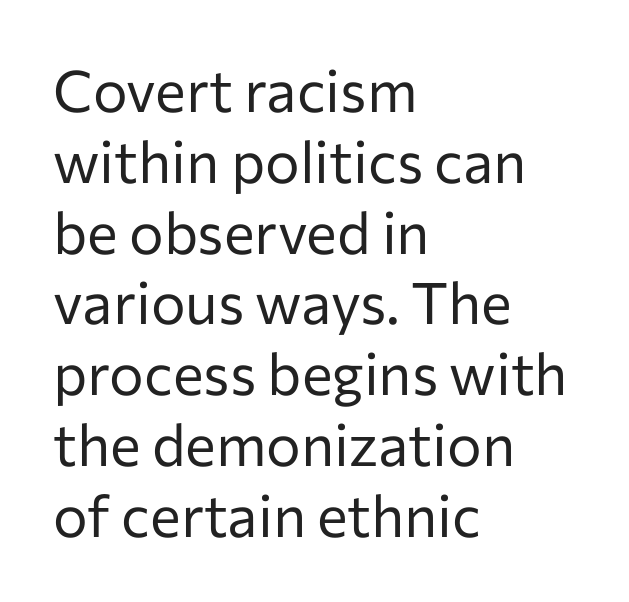
{"serif": "no", "italic": "no", "bold": "no", "weight": "regular", "width": "normal", "stroke_contrast": "low", "x_height": "medium", "monospaced": "no", "underline": "no", "align": "left", "line_spacing_ratio": 1.22, "letter_spacing": "normal", "letter_spacing_em": 0.0, "glyph_px": 58}
